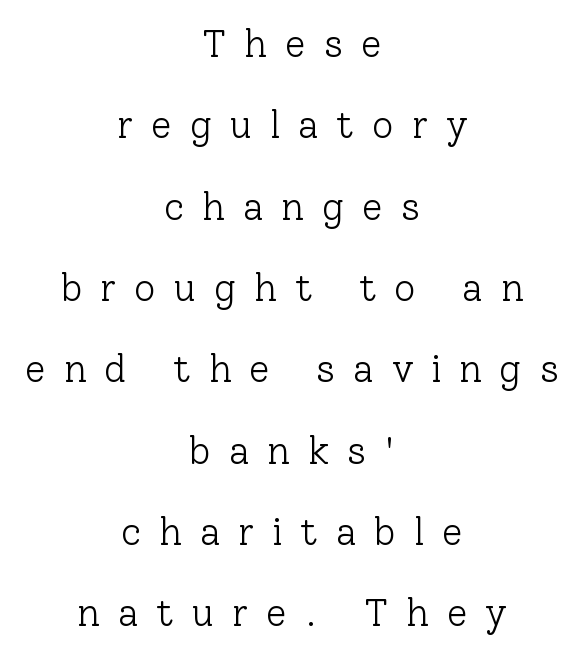
No heavy texture on the line: the type isn't bold. Here the designer chose a conventional face with non-uniform glyph widths. Is the letter spacing exaggerated? Yes — the characters are pushed far apart. I'd call this a serif setting — the letters wear small feet. The line-height multiplier appears high, well above default.
